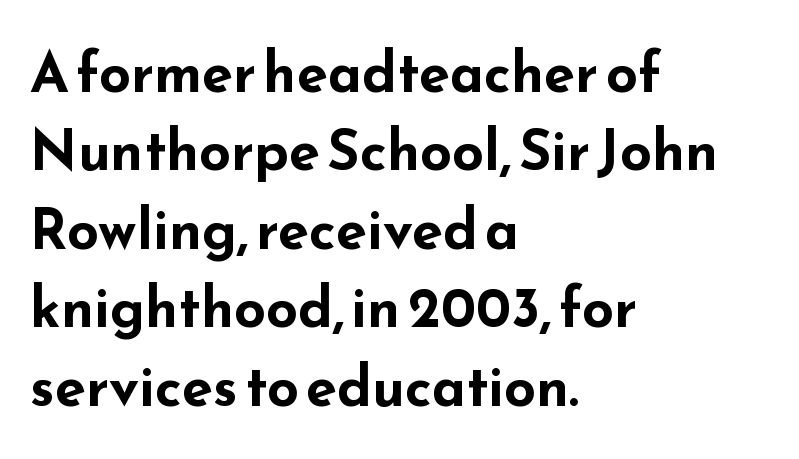
The image shows 56 px bold, wide sans-serif type, upright; set left-aligned, normal line spacing (1.4x), normal letter spacing, not underlined; low stroke contrast and a small x-height.
